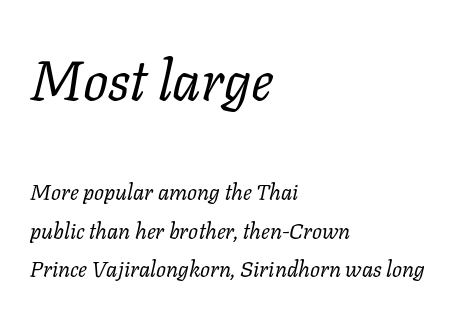
Q: Is the text bold? A: No.
Q: Is the text italic (slanted)? A: Yes, it leans right by about 11 degrees.
Q: Is the typeface a serif or a sans-serif typeface? A: Serif.
Q: Is the text underlined? A: No.
Q: How is the paragraph aligned? A: Left-aligned.
Q: Is the spacing between letters normal or unusually wide? A: Normal.
Q: Which block of text is set in a larger size, the first (top) or the second (bottom)? A: The first (top) one.
Q: Width (condensed, normal, or wide)? A: Normal.
Q: Stroke contrast? A: Low.
Q: x-height? A: Medium.
Q: Monospaced? A: No.
